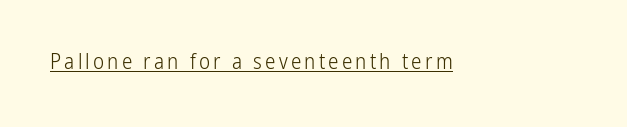
Q: Is the text bold? A: No.
Q: Is the text italic (slanted)? A: No, it is upright.
Q: Is the text underlined? A: Yes.
